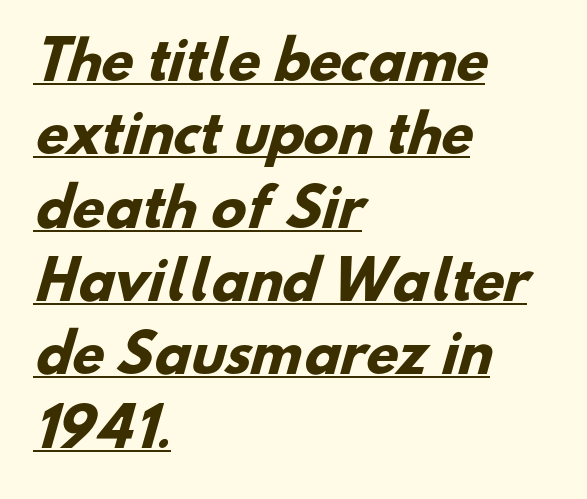
The image shows 52 px heavy sans-serif type; set left-aligned, normal line spacing (1.41x), normal letter spacing, underlined; low stroke contrast and a small x-height.
